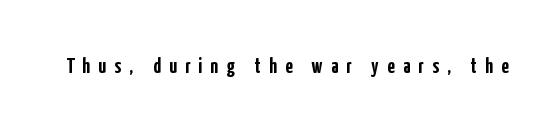
The image shows 21 px bold type, upright; set unusually wide letter spacing (+0.4 em), not underlined.
